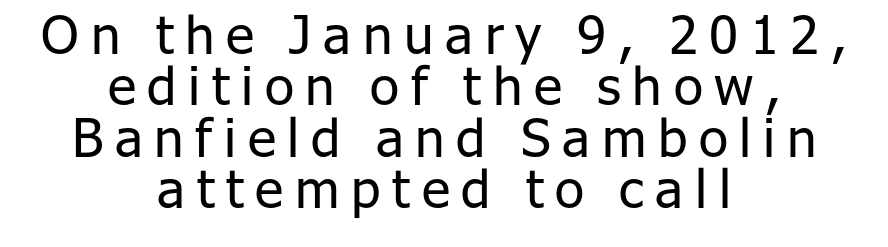
{"serif": "no", "italic": "no", "bold": "no", "weight": "regular", "width": "normal", "stroke_contrast": "low", "x_height": "medium", "monospaced": "no", "underline": "no", "align": "center", "line_spacing": "tight", "line_spacing_ratio": 0.97, "letter_spacing": "wide", "letter_spacing_em": 0.22, "glyph_px": 53}
